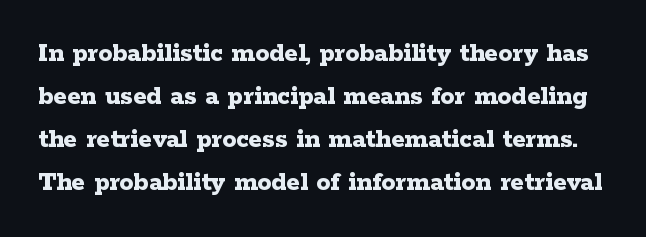
Observe the ordinary spacing: letters are neighbours, not strangers. This is heavy type, rendered in bold. Old-style or modern, the face here clearly has serifs. Tall strokes in this sample are plumb rather than angled.
